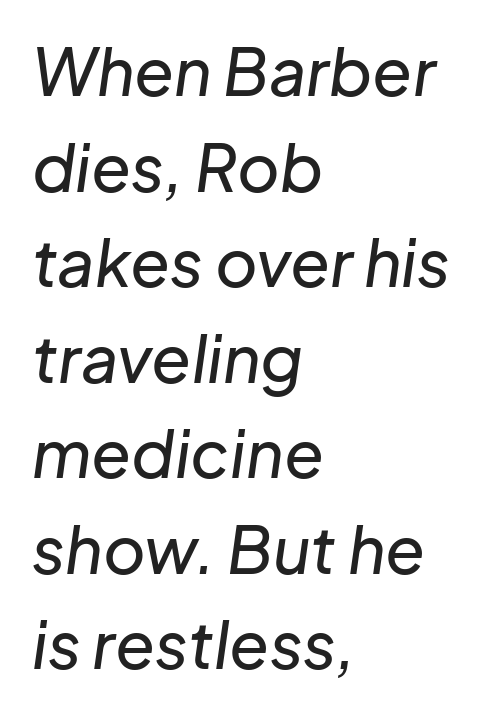
Q: Is the text italic (slanted)? A: Yes, it leans right by about 8 degrees.
Q: Is the text underlined? A: No.
Q: How is the paragraph aligned? A: Left-aligned.
Q: Is the spacing between letters normal or unusually wide? A: Normal.
Q: Is the spacing between lines tight, normal or loose? A: Normal.
Q: Width (condensed, normal, or wide)? A: Normal.
Q: Stroke contrast? A: Low.
Q: x-height? A: Medium.
Q: Monospaced? A: No.
